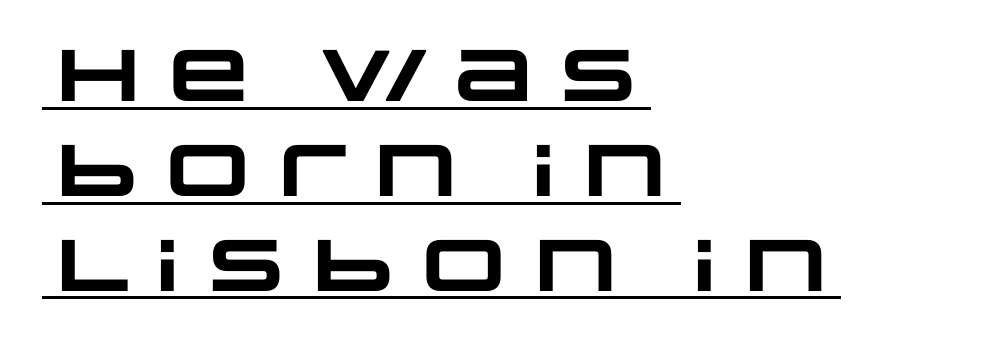
{"serif": "no", "bold": "yes", "weight": "heavy", "width": "wide", "stroke_contrast": "low", "x_height": "large", "monospaced": "no", "underline": "yes", "align": "left", "line_spacing": "normal", "line_spacing_ratio": 1.3, "letter_spacing": "normal", "letter_spacing_em": 0.0, "glyph_px": 73}
